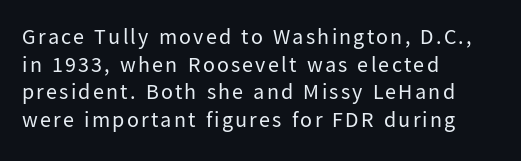
{"italic": "no", "bold": "no", "underline": "no", "align": "left", "line_spacing": "normal", "line_spacing_ratio": 1.26, "glyph_px": 22}
